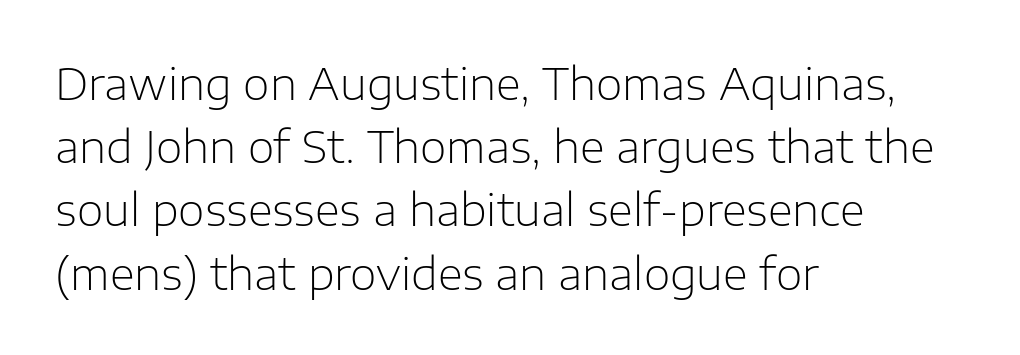
{"serif": "no", "italic": "no", "bold": "no", "weight": "light", "width": "normal", "stroke_contrast": "low", "x_height": "medium", "monospaced": "no", "underline": "no", "align": "left", "line_spacing": "normal", "line_spacing_ratio": 1.47, "letter_spacing": "normal", "letter_spacing_em": 0.0, "glyph_px": 43}
